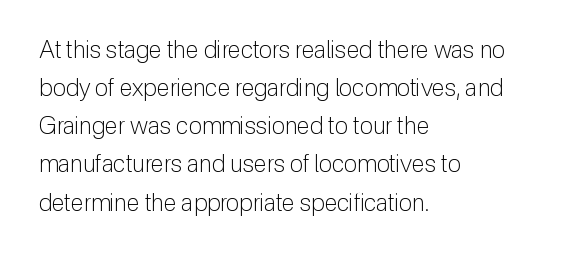
Q: Is the text bold? A: No.
Q: Is the text italic (slanted)? A: No, it is upright.
Q: Is the text underlined? A: No.
Q: How is the paragraph aligned? A: Left-aligned.
Q: Is the spacing between letters normal or unusually wide? A: Normal.
Q: Is the spacing between lines tight, normal or loose? A: Normal.
